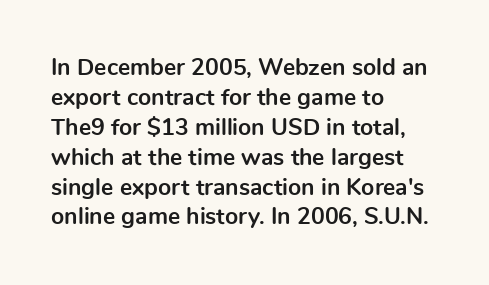
Q: Is the text bold? A: Yes.
Q: Is the text italic (slanted)? A: No, it is upright.
Q: Is the text underlined? A: No.
Q: How is the paragraph aligned? A: Left-aligned.
Q: Is the spacing between letters normal or unusually wide? A: Normal.
Q: Is the spacing between lines tight, normal or loose? A: Normal.
